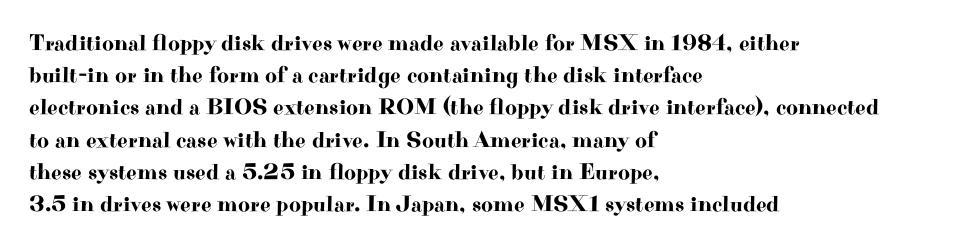
The image shows 23 px text type, upright; set left-aligned, normal line spacing (1.4x), normal letter spacing, not underlined.
